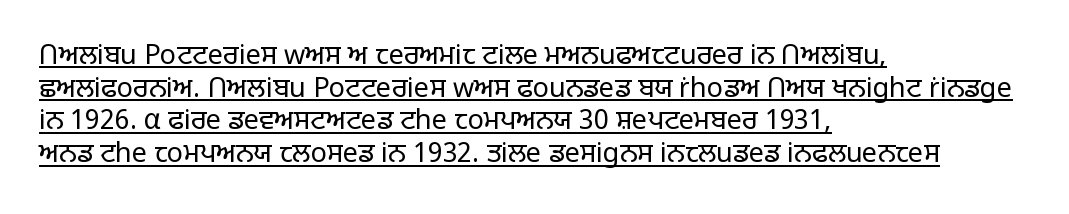
The face used here appears with an underline applied. Each line starts at the same left margin while the right side varies. The passage shown is not bold in any degree. The font's upright variant was chosen for this text. You could call the tracking neutral — neither tight nor loose.
